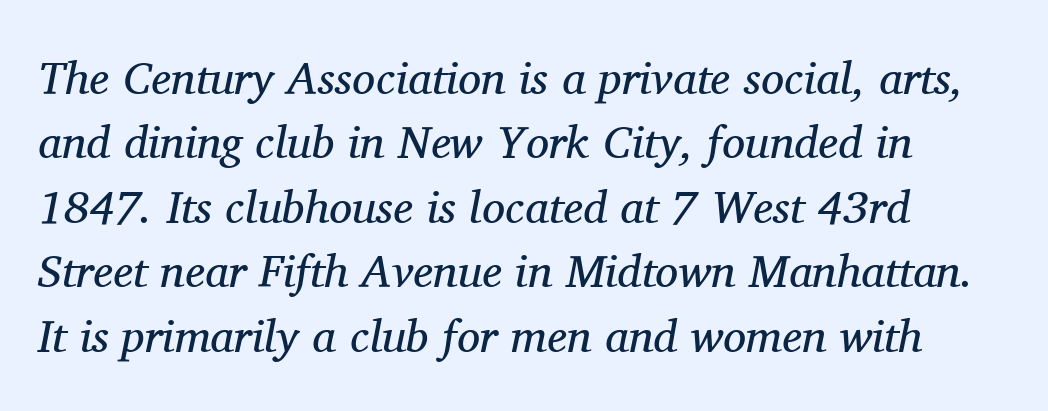
The image shows 46 px regular-weight serif type, italic (leaning right); set left-aligned, normal line spacing (1.4x), normal letter spacing, not underlined; medium stroke contrast and a medium x-height.
